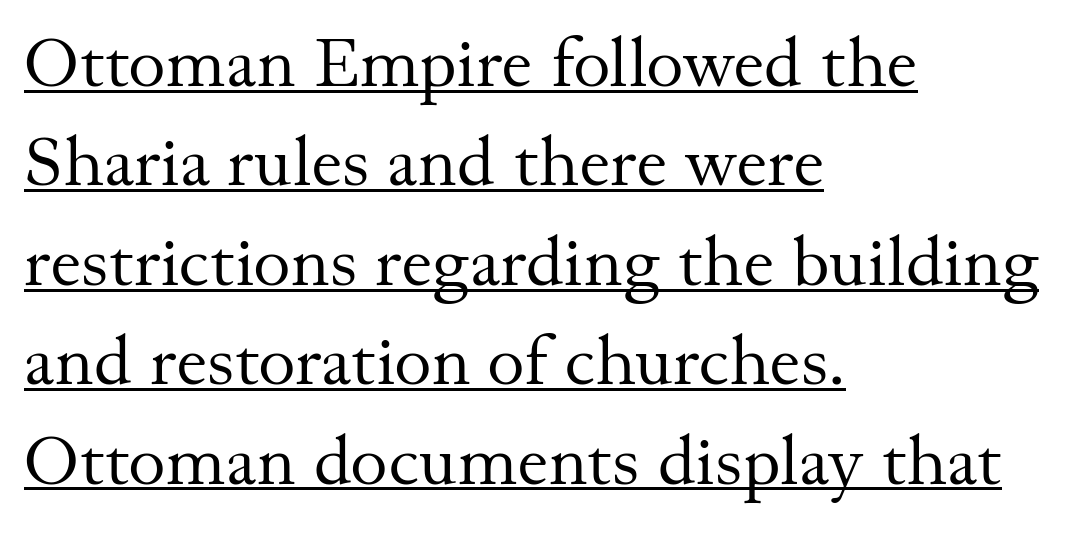
Q: Is the text bold? A: No.
Q: Is the text italic (slanted)? A: No, it is upright.
Q: Is the typeface a serif or a sans-serif typeface? A: Serif.
Q: Is the text underlined? A: Yes.
Q: How is the paragraph aligned? A: Left-aligned.
Q: Is the spacing between letters normal or unusually wide? A: Normal.
Q: Is the spacing between lines tight, normal or loose? A: Normal.
Q: Width (condensed, normal, or wide)? A: Normal.
Q: Stroke contrast? A: Medium.
Q: x-height? A: Small.
Q: Monospaced? A: No.
